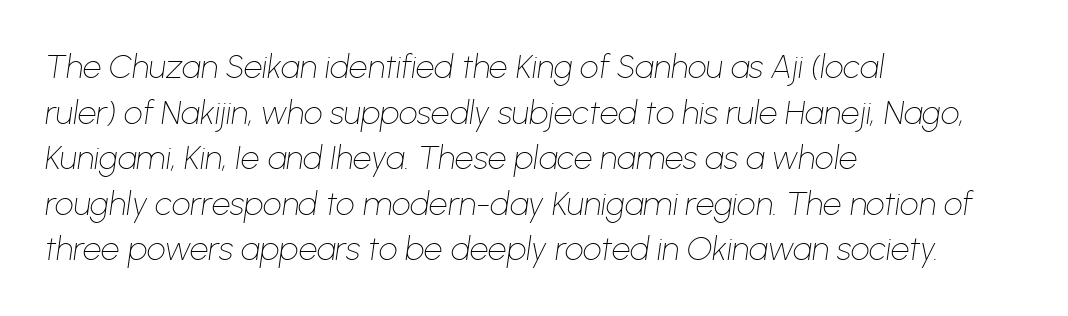
Q: Is the text bold? A: No.
Q: Is the text italic (slanted)? A: Yes, it leans right by about 8 degrees.
Q: Is the text underlined? A: No.
Q: How is the paragraph aligned? A: Left-aligned.
Q: Is the spacing between letters normal or unusually wide? A: Normal.
Q: Is the spacing between lines tight, normal or loose? A: Normal.
Q: Width (condensed, normal, or wide)? A: Normal.
Q: Stroke contrast? A: Low.
Q: x-height? A: Medium.
Q: Monospaced? A: No.
